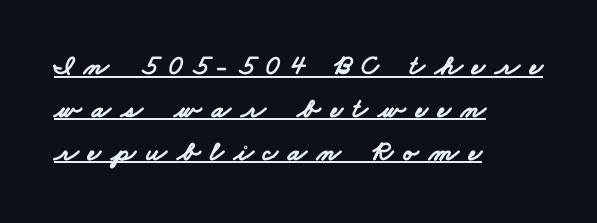
The image shows 28 px bold, wide sans-serif type; set left-aligned, normal line spacing (1.53x), unusually wide letter spacing (+0.36 em), underlined; low stroke contrast and a small x-height.
